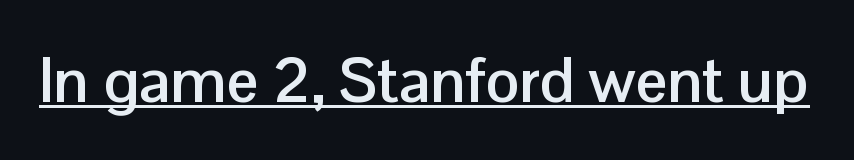
{"serif": "no", "italic": "no", "bold": "yes", "weight": "semibold", "width": "normal", "stroke_contrast": "low", "x_height": "medium", "monospaced": "no", "underline": "yes", "letter_spacing": "normal", "letter_spacing_em": 0.0, "glyph_px": 63}
